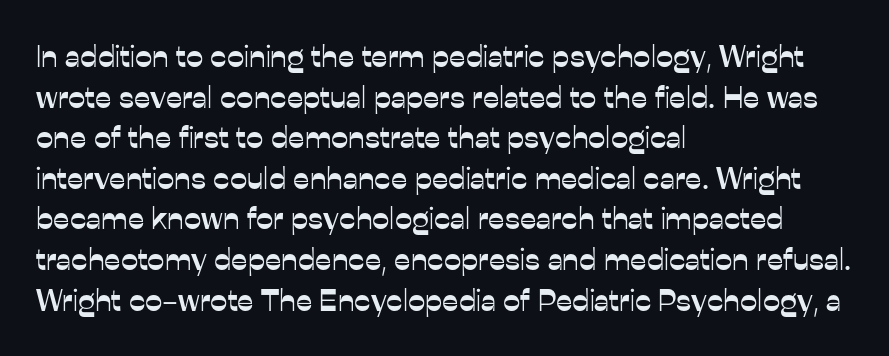
The image shows 31 px sans-serif type, upright; set left-aligned, normal line spacing (1.31x), normal letter spacing, not underlined; low stroke contrast and a medium x-height.
